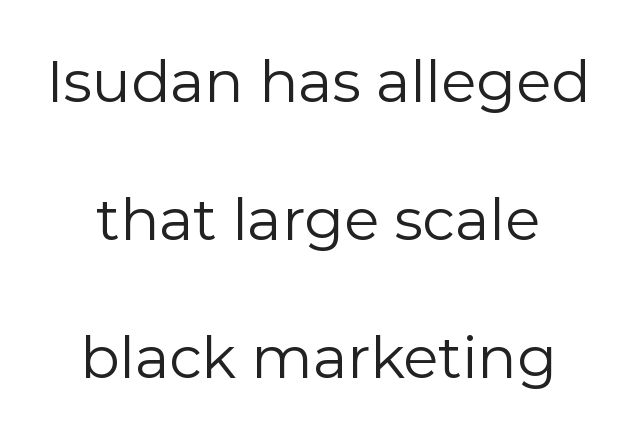
Words appear dense and cohesive because spacing is normal. Students, observe: this is what heavily led, spacious text looks like. The strokes are not fattened; the text isn't bold. The specimen omits any rule beneath the text block's lines. This sample has the flowing, uneven cadence of proportional lettering. Is there any slant? The stems are plumb.
